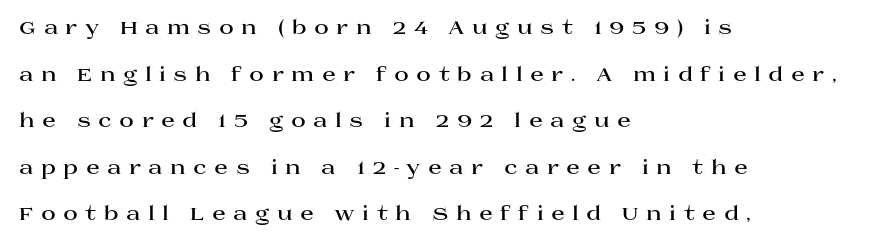
{"italic": "no", "bold": "yes", "underline": "no", "align": "left", "line_spacing": "loose", "line_spacing_ratio": 2.33, "letter_spacing": "wide", "letter_spacing_em": 0.37, "glyph_px": 20}
